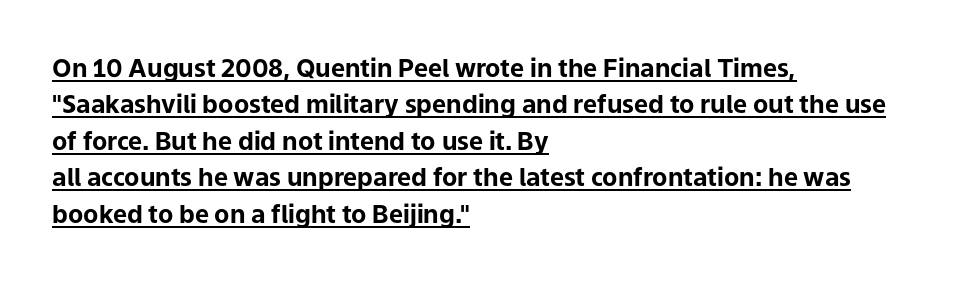
Q: Is the text bold? A: Yes.
Q: Is the text italic (slanted)? A: No, it is upright.
Q: Is the text underlined? A: Yes.
Q: How is the paragraph aligned? A: Left-aligned.
Q: Is the spacing between letters normal or unusually wide? A: Normal.
Q: Is the spacing between lines tight, normal or loose? A: Normal.
